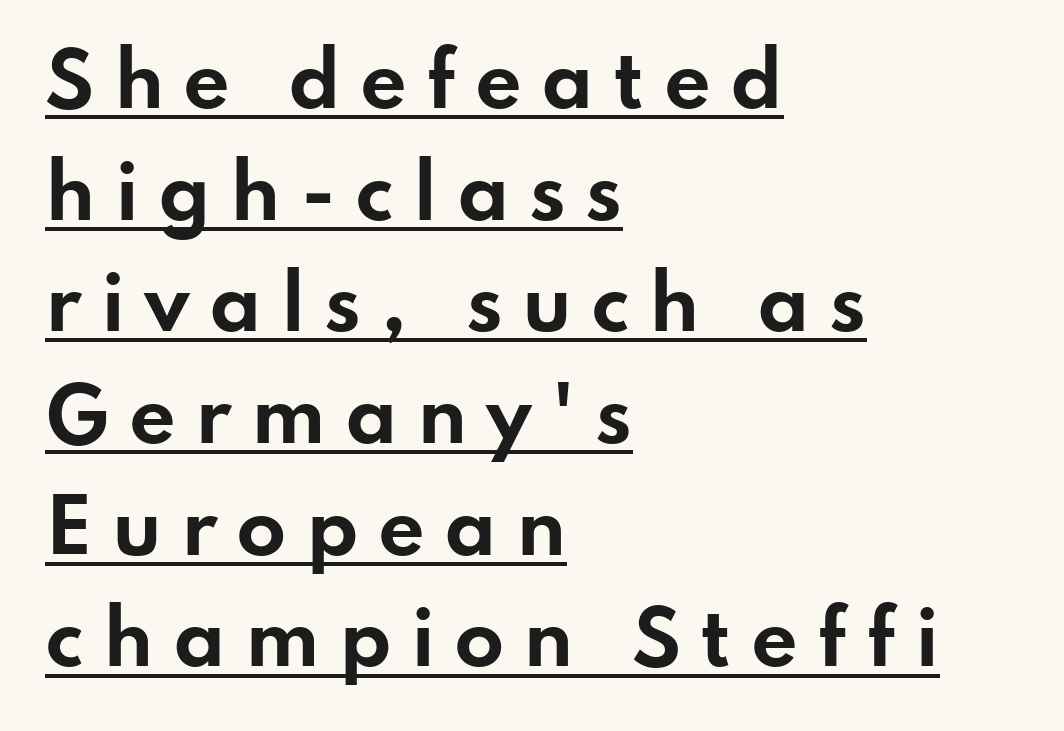
The image shows 73 px bold, wide sans-serif type, upright; set left-aligned, normal line spacing (1.53x), unusually wide letter spacing (+0.26 em), underlined; low stroke contrast and a small x-height.
